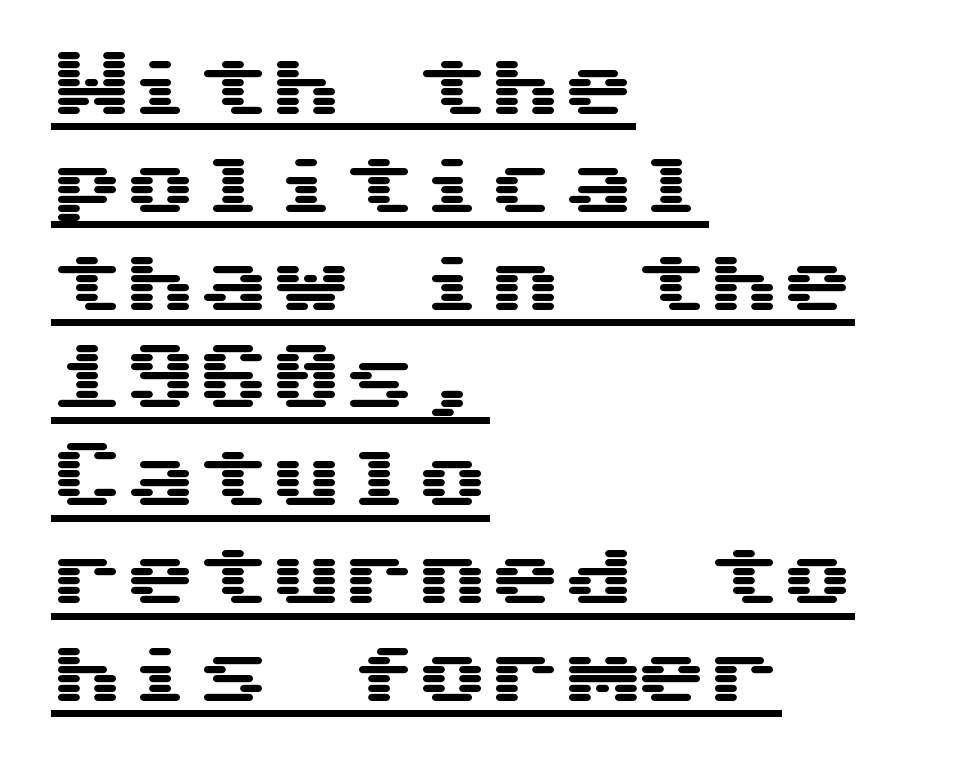
Q: Is the text italic (slanted)? A: No, it is upright.
Q: Is the typeface a serif or a sans-serif typeface? A: Sans-serif.
Q: Is the text underlined? A: Yes.
Q: How is the paragraph aligned? A: Left-aligned.
Q: Is the spacing between letters normal or unusually wide? A: Normal.
Q: Is the spacing between lines tight, normal or loose? A: Normal.
Q: Width (condensed, normal, or wide)? A: Wide.
Q: Stroke contrast? A: Medium.
Q: x-height? A: Medium.
Q: Monospaced? A: Yes.
